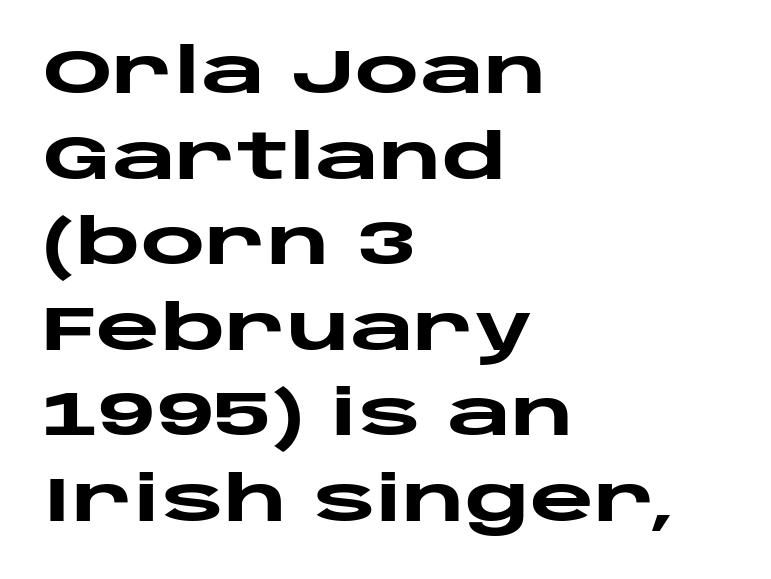
A typesetter would label this face a sans. Ordinary non-slanted type is in use. Notice how thick the strokes are: this is what a full bold looks like. The zone under the glyphs is completely vacant. This sample uses plain, unmodified letter spacing.
